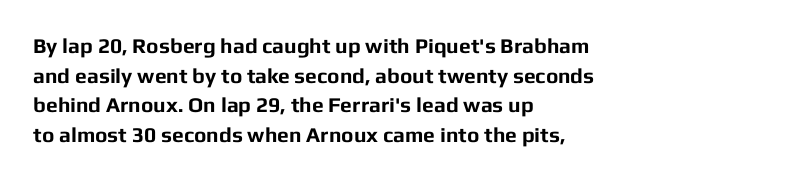
Q: Is the text bold? A: Yes.
Q: Is the text italic (slanted)? A: No, it is upright.
Q: Is the text underlined? A: No.
Q: How is the paragraph aligned? A: Left-aligned.
Q: Is the spacing between letters normal or unusually wide? A: Normal.
Q: Is the spacing between lines tight, normal or loose? A: Normal.
